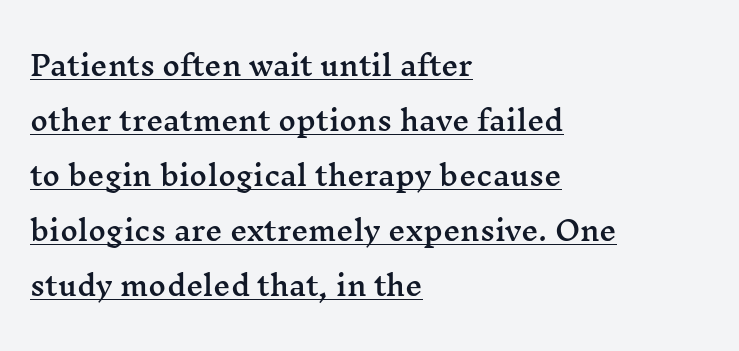
{"italic": "no", "underline": "yes", "align": "left", "line_spacing": "loose", "line_spacing_ratio": 2.04, "letter_spacing": "normal", "letter_spacing_em": 0.0, "glyph_px": 27}
